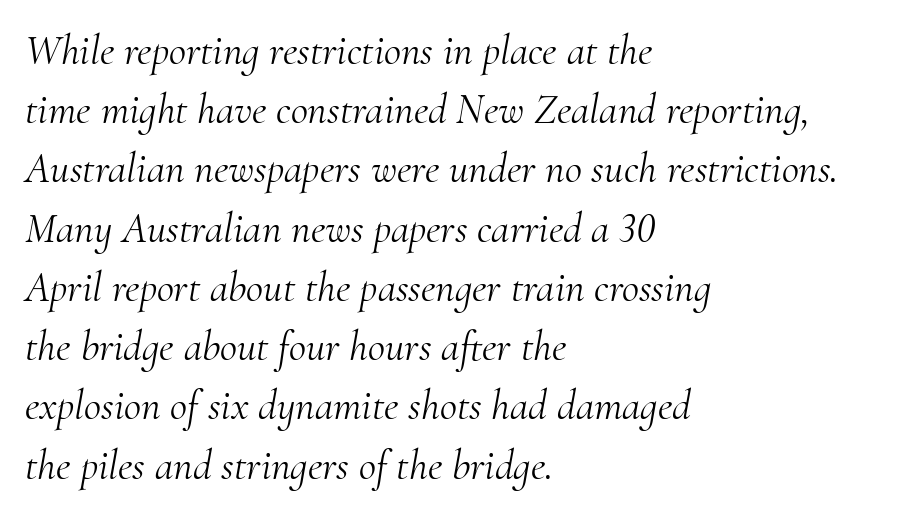
{"serif": "yes", "italic": "yes", "lean": "right", "slant_degrees": 10, "bold": "no", "weight": "light", "width": "normal", "stroke_contrast": "medium", "x_height": "small", "monospaced": "no", "underline": "no", "align": "left", "line_spacing": "normal", "line_spacing_ratio": 1.41, "letter_spacing": "normal", "letter_spacing_em": 0.0, "glyph_px": 42}
